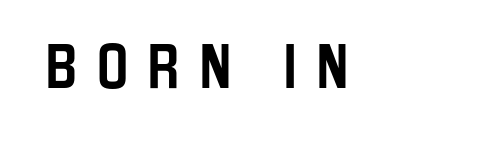
The image shows 44 px condensed sans-serif type, upright; set unusually wide letter spacing (+0.4 em), not underlined; low stroke contrast and a large x-height.
